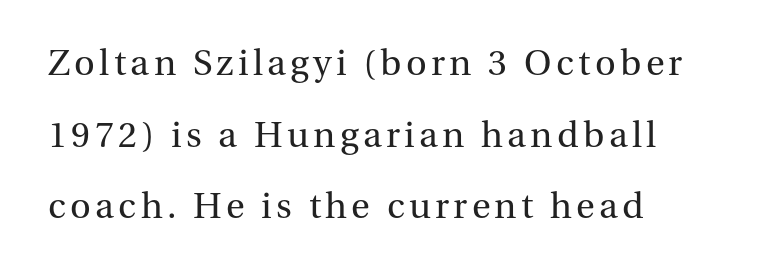
Q: Is the text bold? A: No.
Q: Is the text italic (slanted)? A: No, it is upright.
Q: Is the typeface a serif or a sans-serif typeface? A: Serif.
Q: Is the text underlined? A: No.
Q: How is the paragraph aligned? A: Left-aligned.
Q: Is the spacing between lines tight, normal or loose? A: Loose.
Q: Width (condensed, normal, or wide)? A: Normal.
Q: Stroke contrast? A: Medium.
Q: x-height? A: Medium.
Q: Monospaced? A: No.
